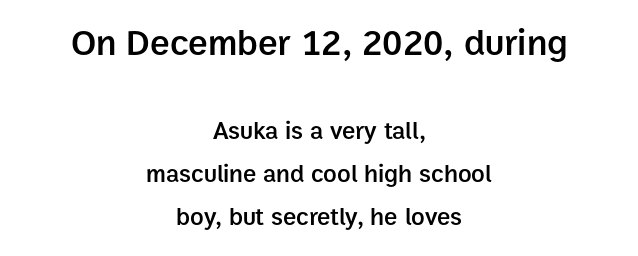
{"serif": "no", "italic": "no", "bold": "semi", "weight": "semibold", "width": "normal", "stroke_contrast": "low", "x_height": "medium", "monospaced": "no", "underline": "no", "align": "center", "line_spacing_ratio": 1.73, "letter_spacing": "normal", "letter_spacing_em": 0.0, "larger_block": "first", "size_ratio": 1.48, "glyph_px": 37}
